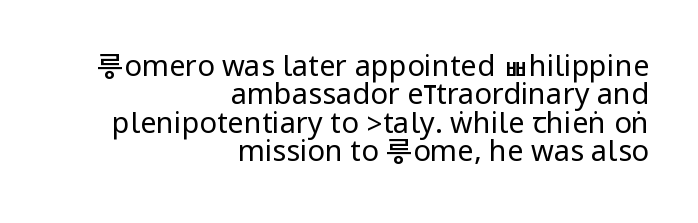
The image shows 29 px regular-weight, condensed sans-serif type, upright; set right-aligned, tight line spacing (0.98x), normal letter spacing, not underlined; low stroke contrast.
